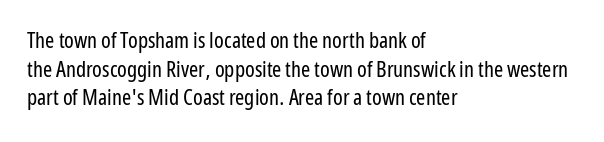
Check the space under the baseline: it is left empty. Characters follow at the spacing the type designer built in. These glyphs show unthickened strokes, regular width or finer. This is the regular roman posture of the typeface. A typesetter would call this leading conventional body-copy spacing. The compositor pushed each line to the left boundary.
